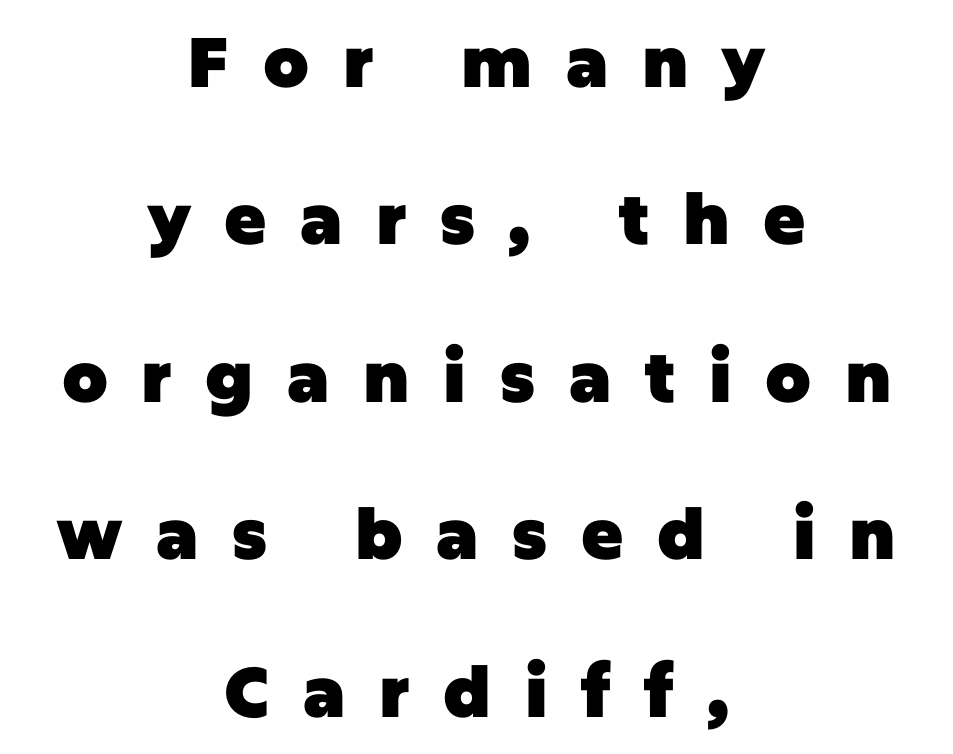
{"serif": "no", "italic": "no", "bold": "yes", "weight": "heavy", "width": "normal", "stroke_contrast": "low", "x_height": "large", "monospaced": "no", "underline": "no", "align": "center", "line_spacing": "loose", "line_spacing_ratio": 2.25, "letter_spacing": "wide", "letter_spacing_em": 0.48, "glyph_px": 70}
